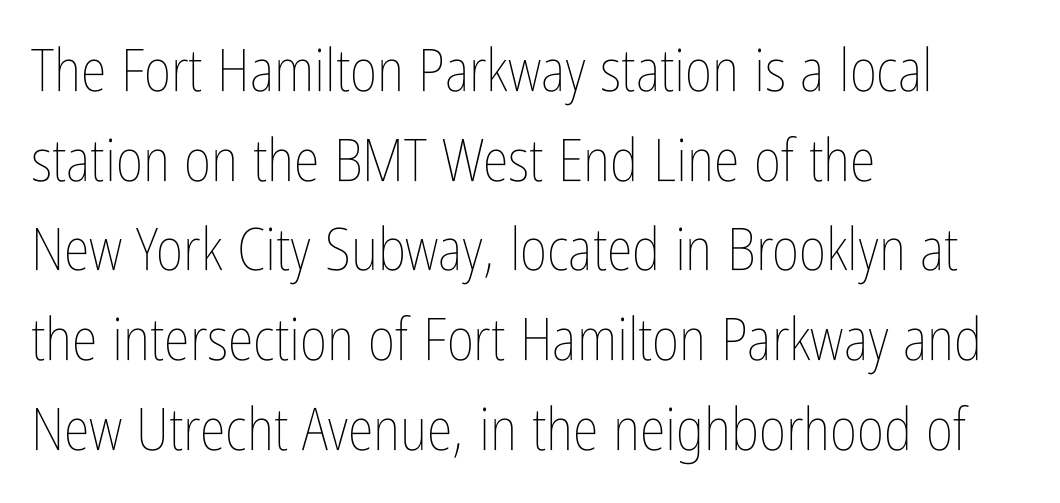
The image shows 59 px thin, condensed type, upright; set left-aligned, normal line spacing (1.52x), normal letter spacing, not underlined; low stroke contrast and a medium x-height.
